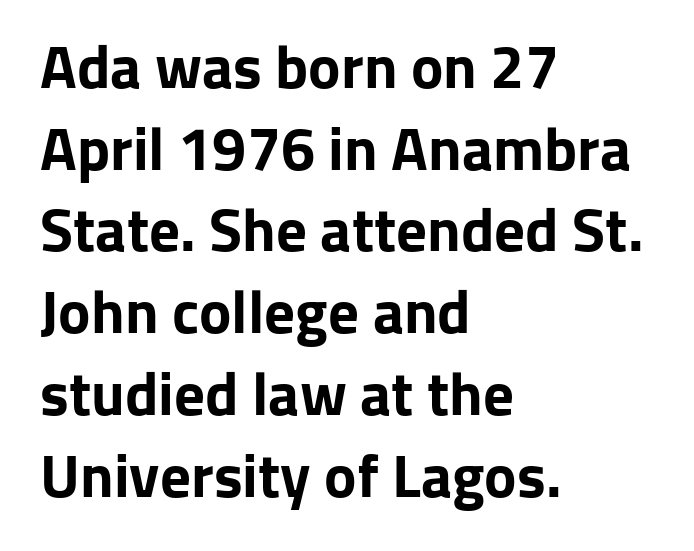
The image shows 61 px bold sans-serif type, upright; set left-aligned, normal line spacing (1.34x), normal letter spacing, not underlined; low stroke contrast and a medium x-height.
